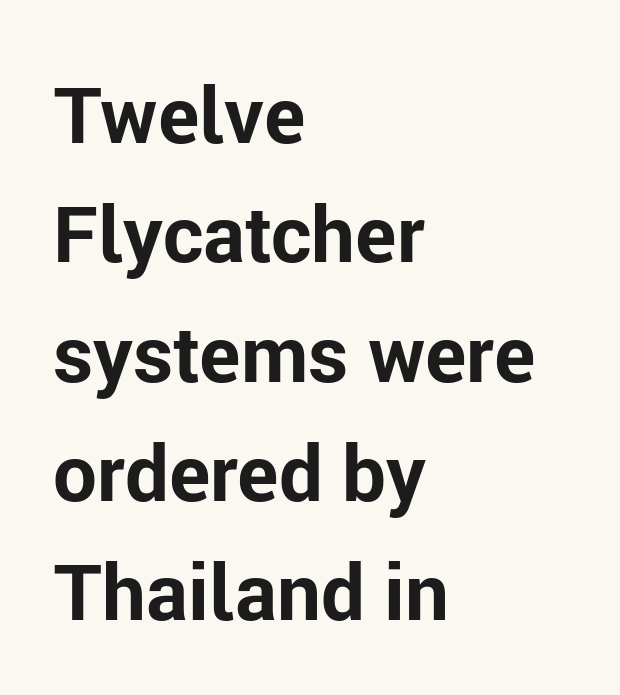
{"serif": "no", "italic": "no", "bold": "yes", "weight": "bold", "width": "normal", "stroke_contrast": "low", "x_height": "medium", "monospaced": "no", "underline": "no", "align": "left", "line_spacing": "normal", "line_spacing_ratio": 1.53, "letter_spacing": "normal", "letter_spacing_em": 0.0, "glyph_px": 78}
